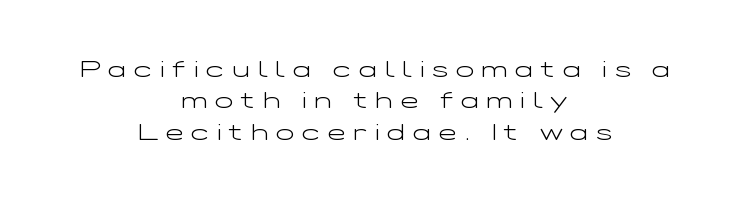
Q: Is the text bold? A: No.
Q: Is the text italic (slanted)? A: No, it is upright.
Q: Is the text underlined? A: No.
Q: How is the paragraph aligned? A: Centered.
Q: Is the spacing between letters normal or unusually wide? A: Unusually wide.
Q: Is the spacing between lines tight, normal or loose? A: Normal.
